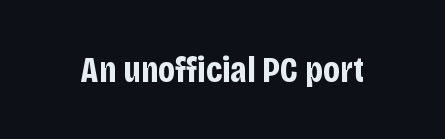
The image shows 37 px bold, condensed sans-serif type, upright; set normal letter spacing, not underlined; low stroke contrast and a large x-height.
